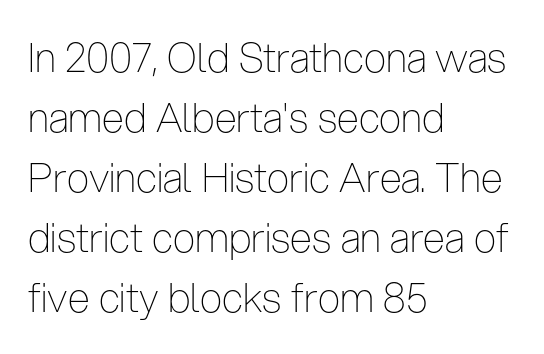
Q: Is the text bold? A: No.
Q: Is the text italic (slanted)? A: No, it is upright.
Q: Is the typeface a serif or a sans-serif typeface? A: Sans-serif.
Q: Is the text underlined? A: No.
Q: How is the paragraph aligned? A: Left-aligned.
Q: Is the spacing between letters normal or unusually wide? A: Normal.
Q: Is the spacing between lines tight, normal or loose? A: Normal.
Q: Width (condensed, normal, or wide)? A: Condensed.
Q: Stroke contrast? A: Low.
Q: x-height? A: Medium.
Q: Monospaced? A: No.
